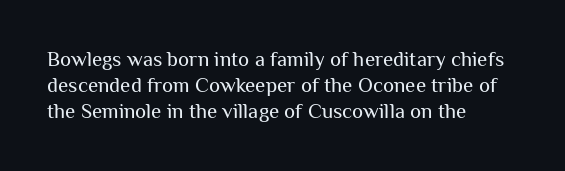
{"italic": "no", "bold": "no", "underline": "no", "align": "left", "line_spacing_ratio": 1.24, "letter_spacing": "normal", "letter_spacing_em": 0.0, "glyph_px": 21}
